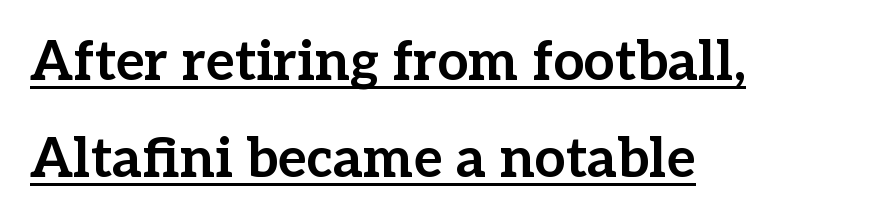
{"serif": "yes", "italic": "no", "bold": "yes", "weight": "bold", "width": "normal", "stroke_contrast": "low", "x_height": "medium", "monospaced": "no", "underline": "yes", "align": "left", "line_spacing_ratio": 1.76, "letter_spacing": "normal", "letter_spacing_em": 0.0, "glyph_px": 55}
